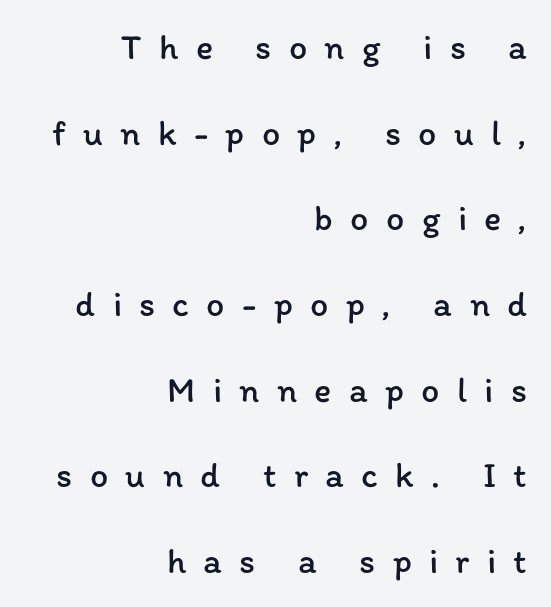
Horizontal bands of white between lines are thick stripes. The words here are not underlined. In terms of letterspacing, this is a distinctly airy, spread setting. The face used here is proportionally spaced, like ordinary book or web type.
